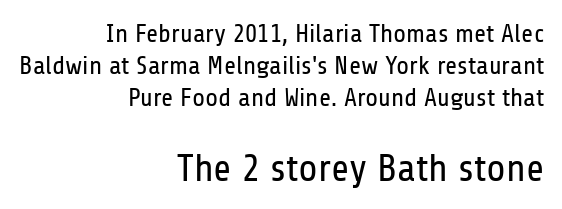
The image shows 39 px regular-weight, condensed sans-serif type, upright; set right-aligned, line spacing 1.24x, normal letter spacing, not underlined; the second (bottom) block is 1.5x larger; low stroke contrast and a medium x-height.
